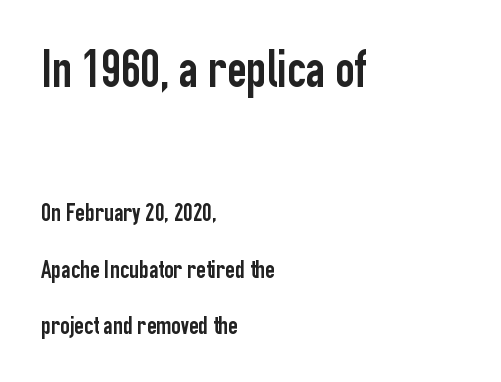
The image shows 53 px condensed sans-serif type, upright; set left-aligned, loose line spacing (2.17x), normal letter spacing, not underlined; the first (top) block is 2.04x larger; low stroke contrast and a medium x-height.
